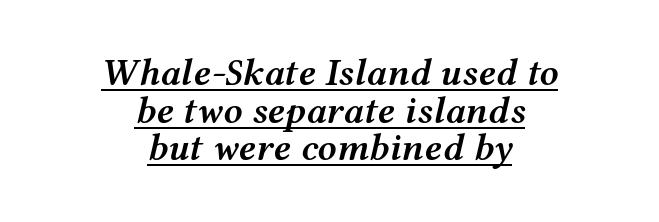
{"italic": "yes", "lean": "right", "slant_degrees": 12, "bold": "semi", "weight": "semibold", "width": "wide", "stroke_contrast": "medium", "x_height": "medium", "monospaced": "no", "underline": "yes", "align": "center", "line_spacing": "tight", "line_spacing_ratio": 0.99, "letter_spacing": "normal", "letter_spacing_em": 0.0, "glyph_px": 38}
